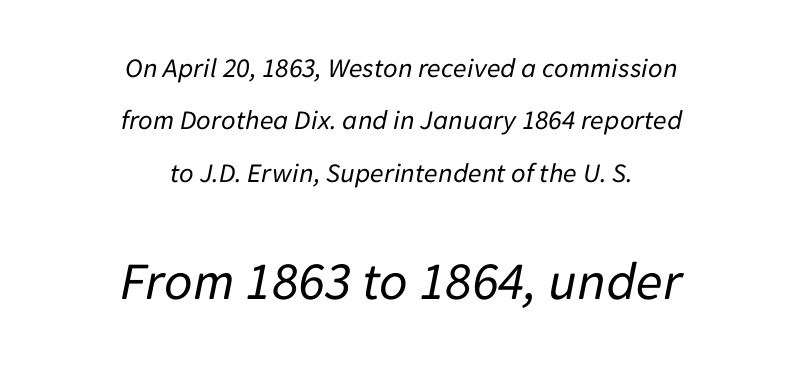
The image shows 55 px regular-weight type, italic (leaning right); set centered, line spacing 1.87x, normal letter spacing, not underlined; the second (bottom) block is 1.96x larger; low stroke contrast and a medium x-height.
